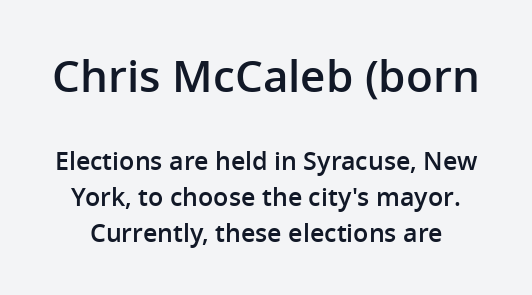
The image shows 44 px semibold sans-serif type, upright; set normal line spacing (1.45x), normal letter spacing, not underlined; the first (top) block is 1.76x larger; low stroke contrast and a medium x-height.
